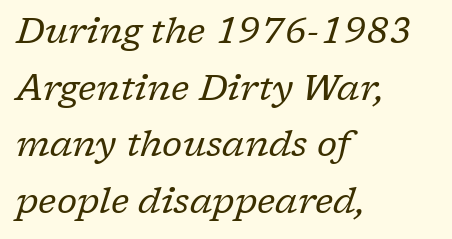
{"serif": "yes", "italic": "yes", "lean": "right", "slant_degrees": 17, "bold": "no", "weight": "regular", "width": "normal", "stroke_contrast": "low", "x_height": "medium", "monospaced": "no", "underline": "no", "align": "left", "line_spacing": "normal", "line_spacing_ratio": 1.57, "letter_spacing": "normal", "letter_spacing_em": 0.0, "glyph_px": 36}
